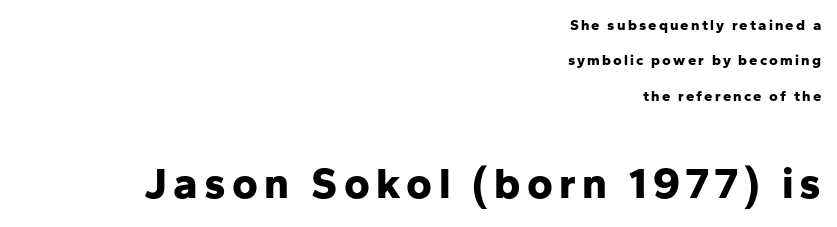
Q: Is the text bold? A: Yes.
Q: Is the text italic (slanted)? A: No, it is upright.
Q: Is the typeface a serif or a sans-serif typeface? A: Sans-serif.
Q: Is the text underlined? A: No.
Q: How is the paragraph aligned? A: Right-aligned.
Q: Is the spacing between lines tight, normal or loose? A: Loose.
Q: Which block of text is set in a larger size, the first (top) or the second (bottom)? A: The second (bottom) one.
Q: Width (condensed, normal, or wide)? A: Normal.
Q: Stroke contrast? A: Low.
Q: x-height? A: Medium.
Q: Monospaced? A: No.
